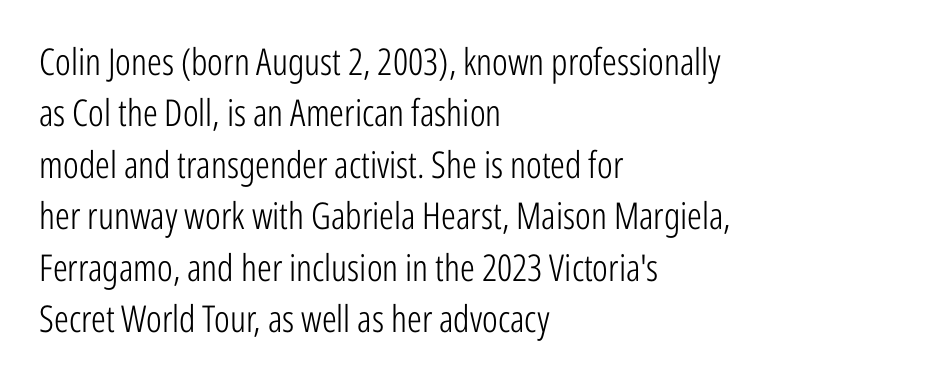
This is roman type, the default non-slanted kind. The gap between lines stays unmarked. The line texture is even and compact thanks to regular tracking. Vertically, the passage feels balanced, rows spaced as you'd expect. The rendering uses natural spacing where letterforms have individual widths.
